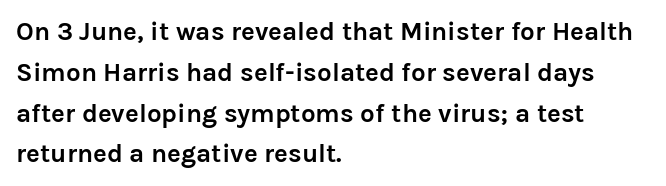
A dark, heavy texture on the line: the type is bold. Characters follow at the spacing the type designer built in. The designer left line spacing at the default. Unmarked baselines from the first word to the last. Posture: vertical.
